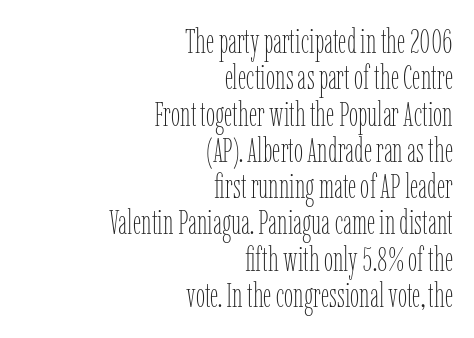
{"italic": "no", "bold": "no", "weight": "thin", "width": "condensed", "stroke_contrast": "low", "x_height": "medium", "monospaced": "no", "underline": "no", "align": "right", "line_spacing": "tight", "line_spacing_ratio": 1.1, "letter_spacing": "normal", "letter_spacing_em": 0.0, "glyph_px": 33}
